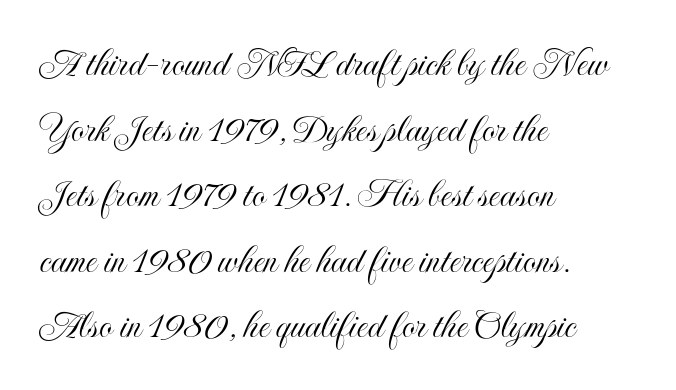
You could call the tracking neutral — neither tight nor loose. Leading: standard. No word sits above an underline. Which margin do the lines hug? The left one — the right edge is uneven. You could not count columns in this text — the font is proportionally spaced.
